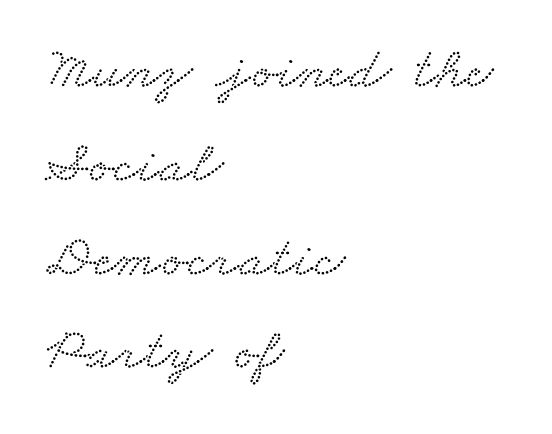
Q: Is the text underlined? A: No.
Q: How is the paragraph aligned? A: Left-aligned.
Q: Is the spacing between letters normal or unusually wide? A: Normal.
Q: Is the spacing between lines tight, normal or loose? A: Normal.
Q: Width (condensed, normal, or wide)? A: Wide.
Q: Stroke contrast? A: Low.
Q: x-height? A: Small.
Q: Monospaced? A: No.
